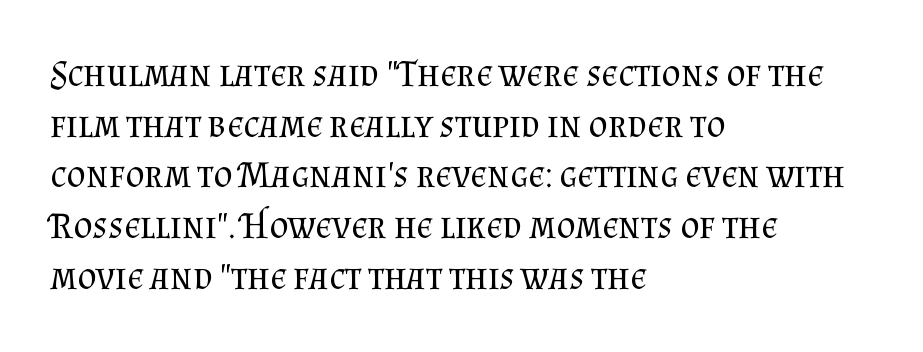
The rendering shows small feet on the letterforms — a serif design. In terms of leading, this rendering sits right in the middle. Short note: letters normally spaced. All the whitespace from short lines collects on the right.
